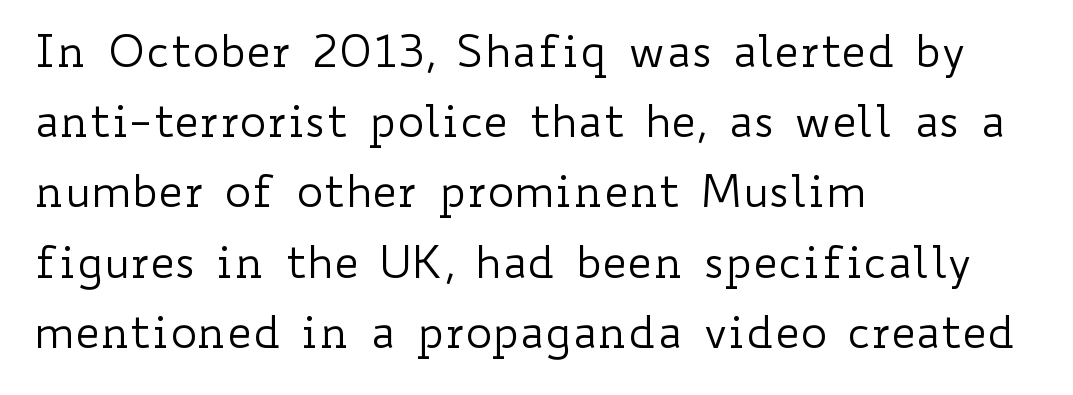
Q: Is the text bold? A: No.
Q: Is the text italic (slanted)? A: No, it is upright.
Q: Is the text underlined? A: No.
Q: How is the paragraph aligned? A: Left-aligned.
Q: Is the spacing between letters normal or unusually wide? A: Normal.
Q: Is the spacing between lines tight, normal or loose? A: Normal.
Q: Width (condensed, normal, or wide)? A: Wide.
Q: Stroke contrast? A: Low.
Q: x-height? A: Small.
Q: Monospaced? A: No.
